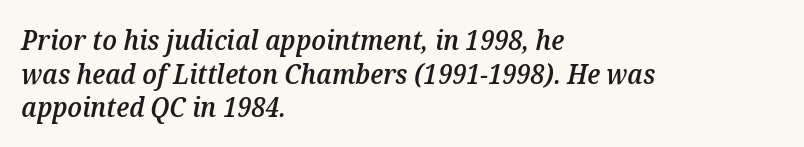
Its strokes are somewhat broadened, the hallmark of semibold type. Reading down the column, the eye jumps a familiar distance to each next line. Every character sits at an angle, as italics do. Descenders hang freely into open space.
